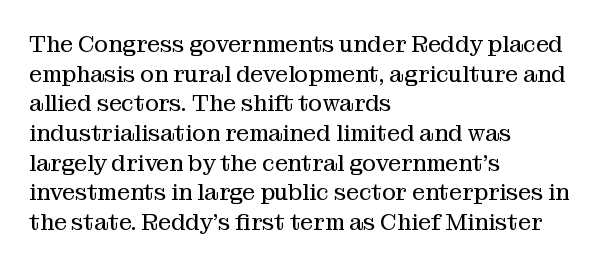
Q: Is the text bold? A: No.
Q: Is the text italic (slanted)? A: No, it is upright.
Q: Is the text underlined? A: No.
Q: How is the paragraph aligned? A: Left-aligned.
Q: Is the spacing between letters normal or unusually wide? A: Normal.
Q: Is the spacing between lines tight, normal or loose? A: Normal.
